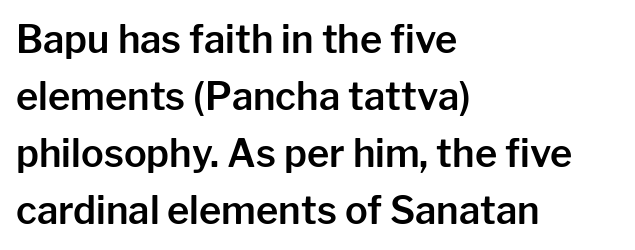
The image shows 38 px sans-serif type, upright; set left-aligned, normal line spacing (1.5x), normal letter spacing, not underlined; low stroke contrast and a medium x-height.
